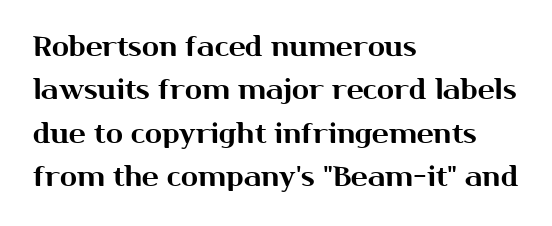
Q: Is the text italic (slanted)? A: No, it is upright.
Q: Is the typeface a serif or a sans-serif typeface? A: Sans-serif.
Q: Is the text underlined? A: No.
Q: How is the paragraph aligned? A: Left-aligned.
Q: Is the spacing between letters normal or unusually wide? A: Normal.
Q: Is the spacing between lines tight, normal or loose? A: Normal.
Q: Width (condensed, normal, or wide)? A: Normal.
Q: Stroke contrast? A: Medium.
Q: x-height? A: Medium.
Q: Monospaced? A: No.
